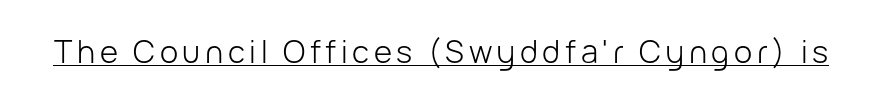
{"serif": "no", "italic": "no", "bold": "no", "weight": "light", "width": "normal", "stroke_contrast": "low", "x_height": "medium", "monospaced": "no", "underline": "yes", "glyph_px": 31}
